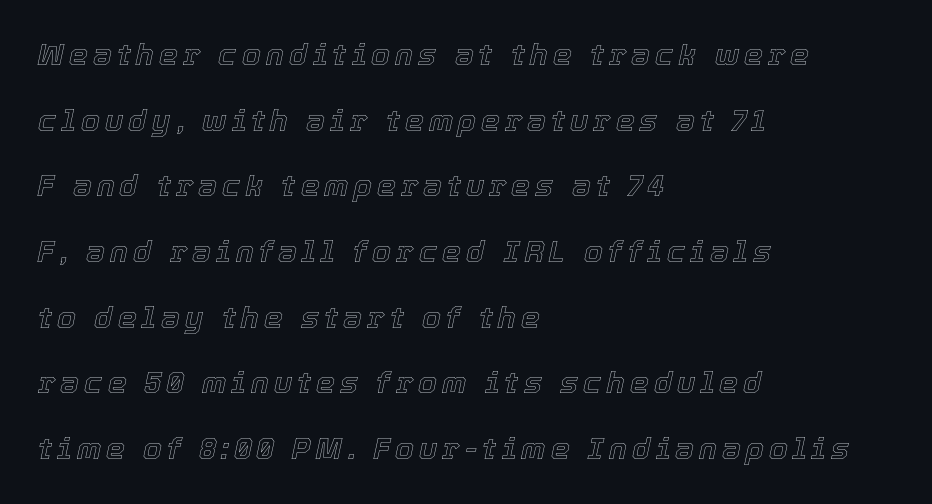
Q: Is the text italic (slanted)? A: Yes, it leans right by about 12 degrees.
Q: Is the text underlined? A: No.
Q: How is the paragraph aligned? A: Left-aligned.
Q: Is the spacing between lines tight, normal or loose? A: Loose.
Q: Width (condensed, normal, or wide)? A: Normal.
Q: x-height? A: Medium.
Q: Monospaced? A: No.
